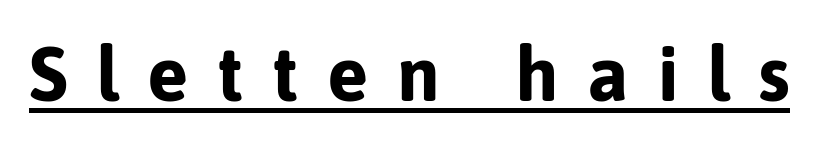
The image shows 77 px bold sans-serif type, upright; set unusually wide letter spacing (+0.37 em), underlined; low stroke contrast and a medium x-height.
